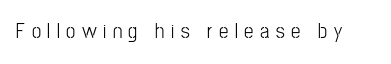
Q: Is the text bold? A: No.
Q: Is the text italic (slanted)? A: No, it is upright.
Q: Is the text underlined? A: No.
Q: Is the spacing between letters normal or unusually wide? A: Unusually wide.
